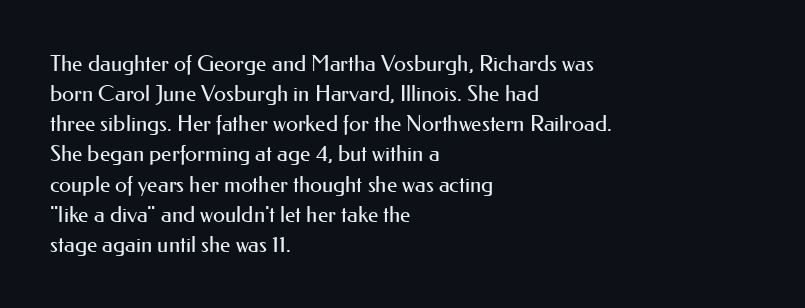
Q: Is the text bold? A: No.
Q: Is the text italic (slanted)? A: No, it is upright.
Q: Is the text underlined? A: No.
Q: How is the paragraph aligned? A: Left-aligned.
Q: Is the spacing between letters normal or unusually wide? A: Normal.
Q: Is the spacing between lines tight, normal or loose? A: Normal.
